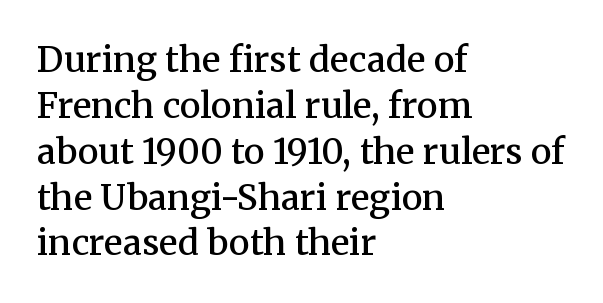
The image shows 35 px semibold serif type, upright; set left-aligned, normal line spacing (1.31x), normal letter spacing, not underlined; medium stroke contrast and a medium x-height.
